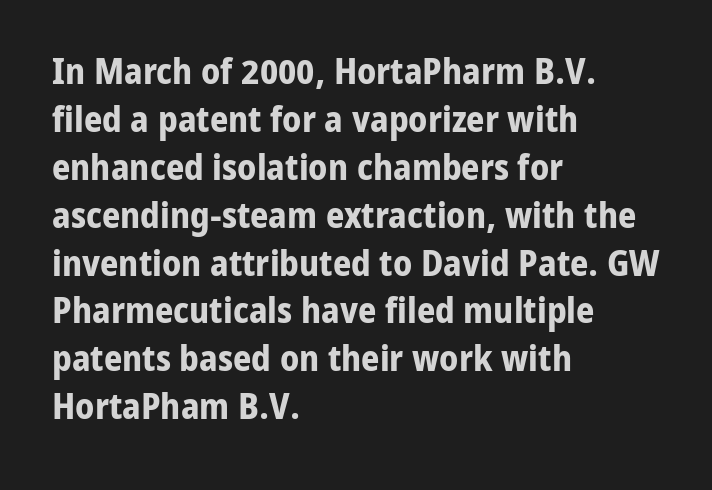
{"serif": "no", "italic": "no", "bold": "yes", "weight": "bold", "width": "normal", "stroke_contrast": "low", "x_height": "medium", "monospaced": "no", "underline": "no", "align": "left", "line_spacing": "normal", "line_spacing_ratio": 1.33, "letter_spacing": "normal", "letter_spacing_em": 0.0, "glyph_px": 36}
